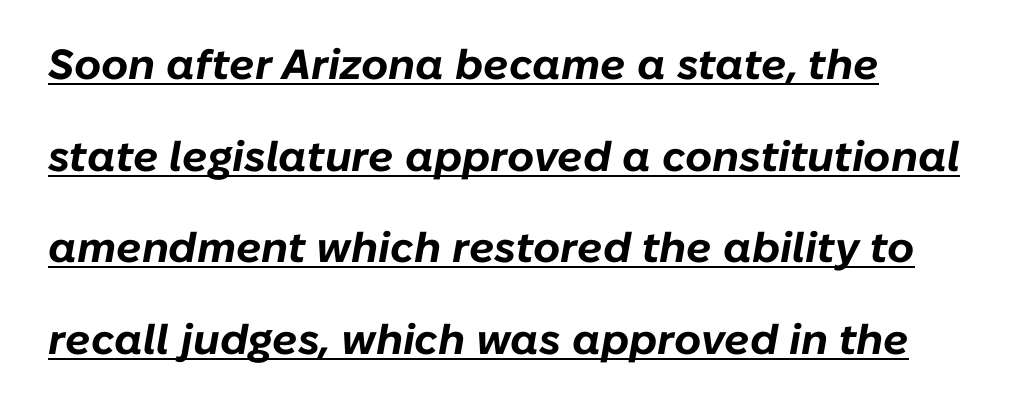
{"italic": "yes", "lean": "right", "slant_degrees": 10, "bold": "yes", "weight": "bold", "width": "normal", "stroke_contrast": "low", "x_height": "medium", "monospaced": "no", "underline": "yes", "align": "left", "line_spacing": "loose", "line_spacing_ratio": 2.18, "letter_spacing": "normal", "letter_spacing_em": 0.0, "glyph_px": 42}
